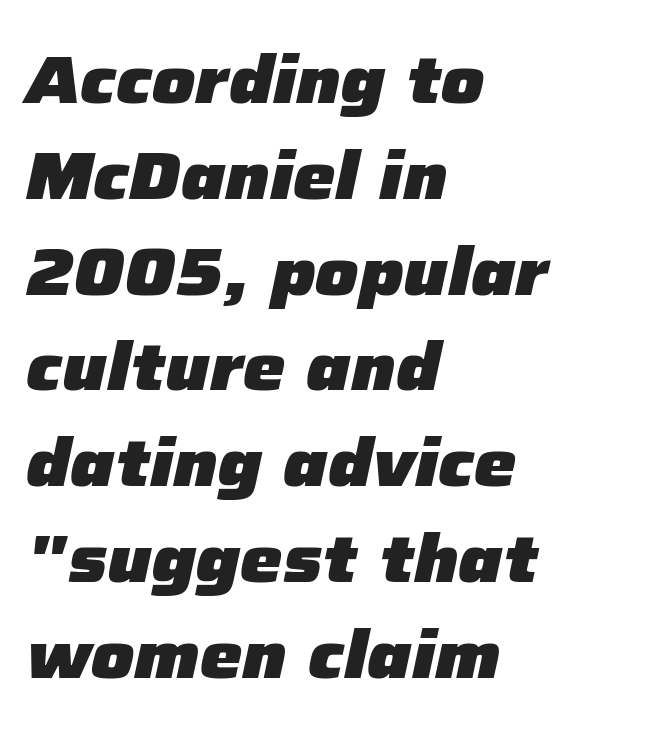
Q: Is the text bold? A: Yes.
Q: Is the text italic (slanted)? A: Yes, it leans right by about 12 degrees.
Q: Is the text underlined? A: No.
Q: How is the paragraph aligned? A: Left-aligned.
Q: Is the spacing between letters normal or unusually wide? A: Normal.
Q: Is the spacing between lines tight, normal or loose? A: Normal.
Q: Width (condensed, normal, or wide)? A: Normal.
Q: Stroke contrast? A: Low.
Q: x-height? A: Medium.
Q: Monospaced? A: No.
